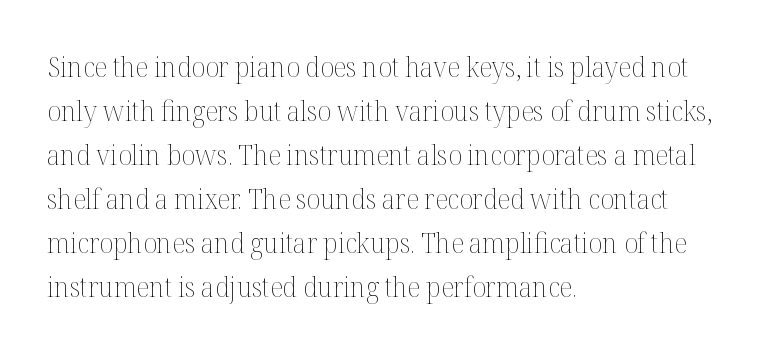
The image shows 28 px thin type, upright; set left-aligned, normal line spacing (1.57x), normal letter spacing, not underlined; medium stroke contrast and a medium x-height.
